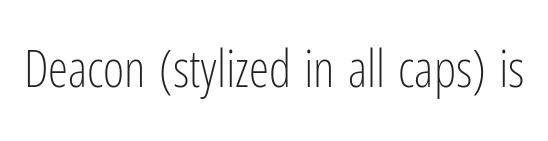
The image shows 51 px light, condensed sans-serif type, upright; set normal letter spacing, not underlined; low stroke contrast and a medium x-height.
